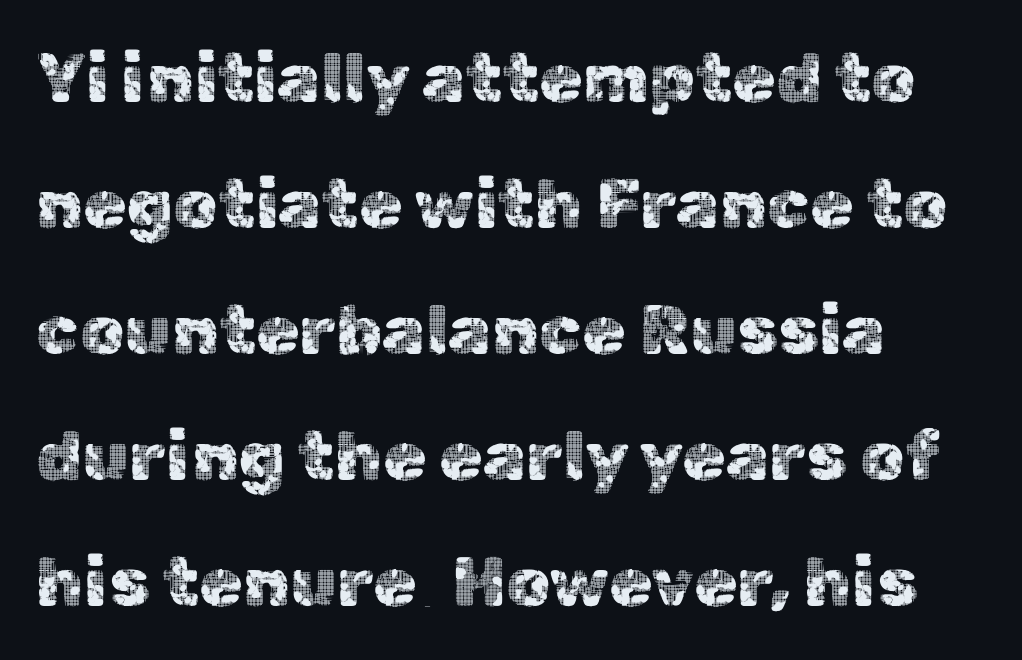
These lines keep a tight, regular rhythm from letter to letter. These lines are set flush left with a ragged right edge. Underline: absent. Unlike italic type, these characters show no tilt at all. Varying glyph widths throughout — classic text-font behaviour. What kind of face is this? One without serifs — a sans.
